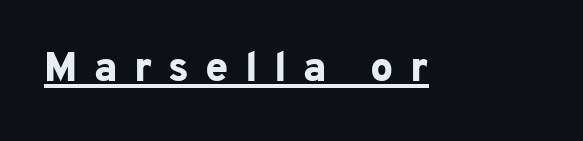
Q: Is the text bold? A: Yes.
Q: Is the text italic (slanted)? A: No, it is upright.
Q: Is the typeface a serif or a sans-serif typeface? A: Sans-serif.
Q: Is the text underlined? A: Yes.
Q: Is the spacing between letters normal or unusually wide? A: Unusually wide.
Q: Width (condensed, normal, or wide)? A: Normal.
Q: Stroke contrast? A: Low.
Q: x-height? A: Medium.
Q: Monospaced? A: No.
